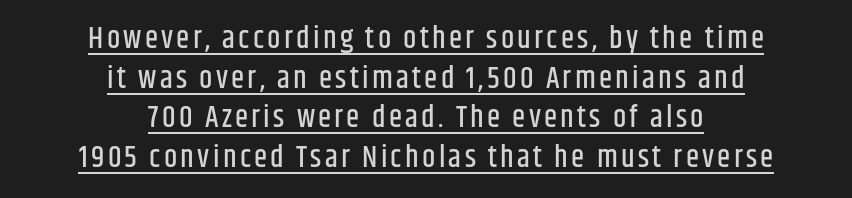
Q: Is the text italic (slanted)? A: No, it is upright.
Q: Is the typeface a serif or a sans-serif typeface? A: Sans-serif.
Q: Is the text underlined? A: Yes.
Q: How is the paragraph aligned? A: Centered.
Q: Is the spacing between lines tight, normal or loose? A: Normal.
Q: Width (condensed, normal, or wide)? A: Condensed.
Q: Stroke contrast? A: Low.
Q: x-height? A: Large.
Q: Monospaced? A: No.
